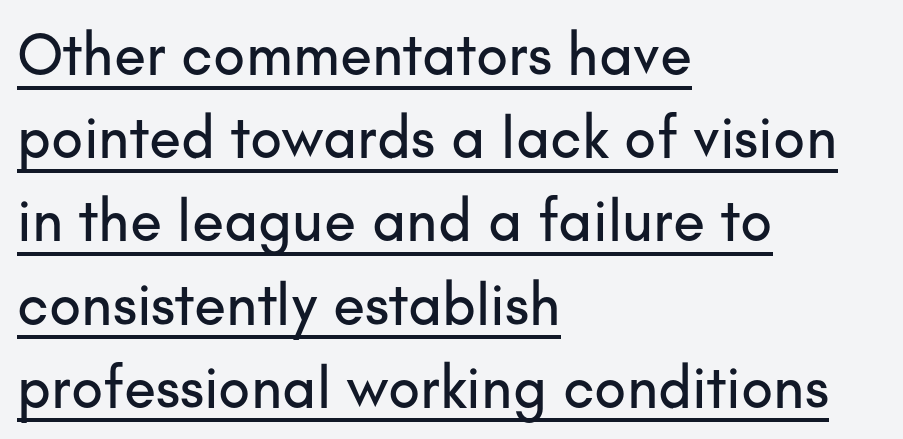
Nope, not italic — everything's standing straight. Reading down the column, the eye jumps a familiar distance to each next line. Each line of the rendering has a horizontal stroke beneath the glyphs. Serifs: no, the terminals of the letterforms are clean. A typesetter would call this proportional, since set widths differ per character.
